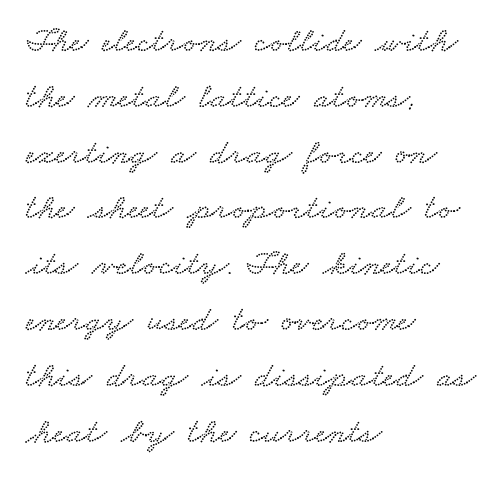
{"width": "wide", "stroke_contrast": "low", "x_height": "small", "monospaced": "no", "underline": "no", "align": "left", "line_spacing": "normal", "line_spacing_ratio": 1.55, "letter_spacing": "normal", "letter_spacing_em": 0.0, "glyph_px": 36}
